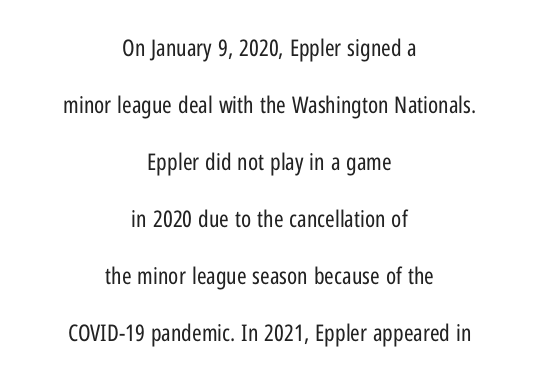
{"italic": "no", "bold": "no", "underline": "no", "align": "center", "line_spacing": "loose", "line_spacing_ratio": 2.48, "letter_spacing": "normal", "letter_spacing_em": 0.0, "glyph_px": 23}
